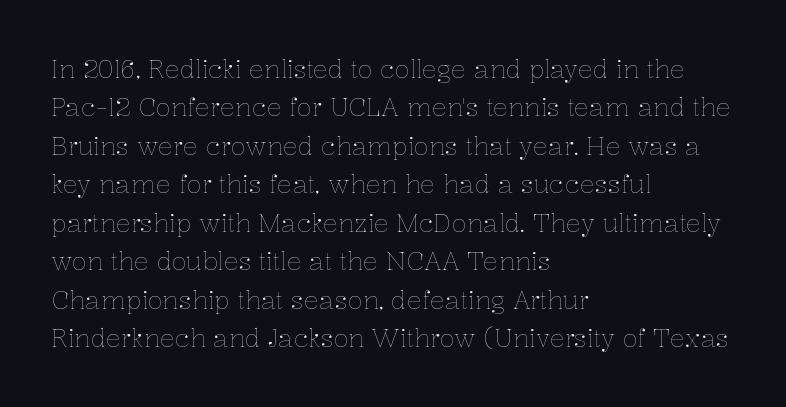
{"italic": "no", "bold": "no", "underline": "no", "align": "left", "line_spacing": "normal", "line_spacing_ratio": 1.54, "letter_spacing": "normal", "letter_spacing_em": 0.0, "glyph_px": 25}
